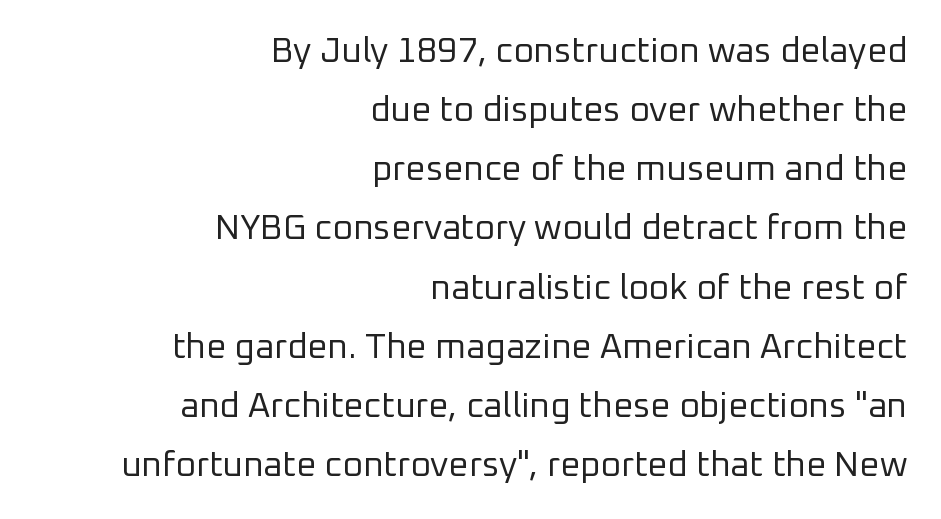
Q: Is the text bold? A: No.
Q: Is the text italic (slanted)? A: No, it is upright.
Q: Is the typeface a serif or a sans-serif typeface? A: Sans-serif.
Q: Is the text underlined? A: No.
Q: How is the paragraph aligned? A: Right-aligned.
Q: Is the spacing between letters normal or unusually wide? A: Normal.
Q: Is the spacing between lines tight, normal or loose? A: Normal.
Q: Width (condensed, normal, or wide)? A: Normal.
Q: Stroke contrast? A: Low.
Q: x-height? A: Medium.
Q: Monospaced? A: No.
